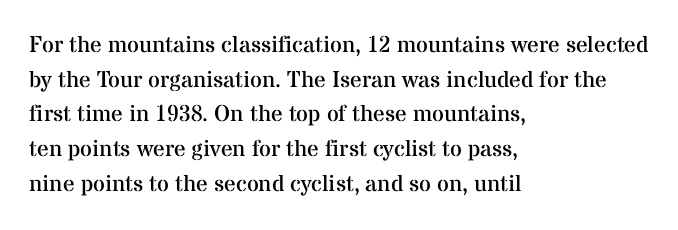
{"italic": "no", "bold": "no", "underline": "no", "align": "left", "line_spacing": "normal", "line_spacing_ratio": 1.51, "letter_spacing": "normal", "letter_spacing_em": 0.0, "glyph_px": 23}
